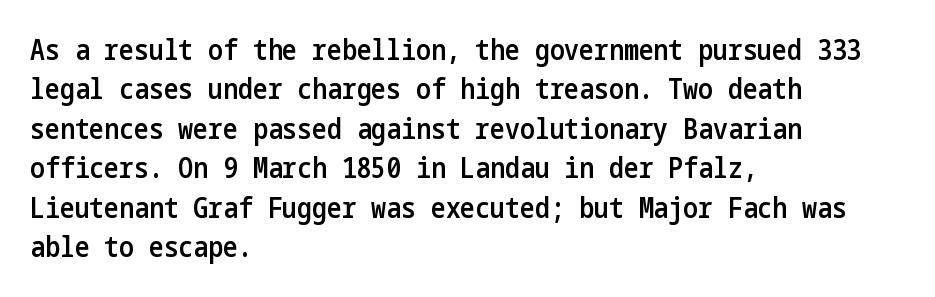
The baseline area is clear. In terms of leading, this rendering sits right in the middle. Quick note: not italic, upright. No extra tracking has been applied to these lines. Slightly chunky letters — semibold, I'd say, not full bold. These lines are composed in type without serifs.
